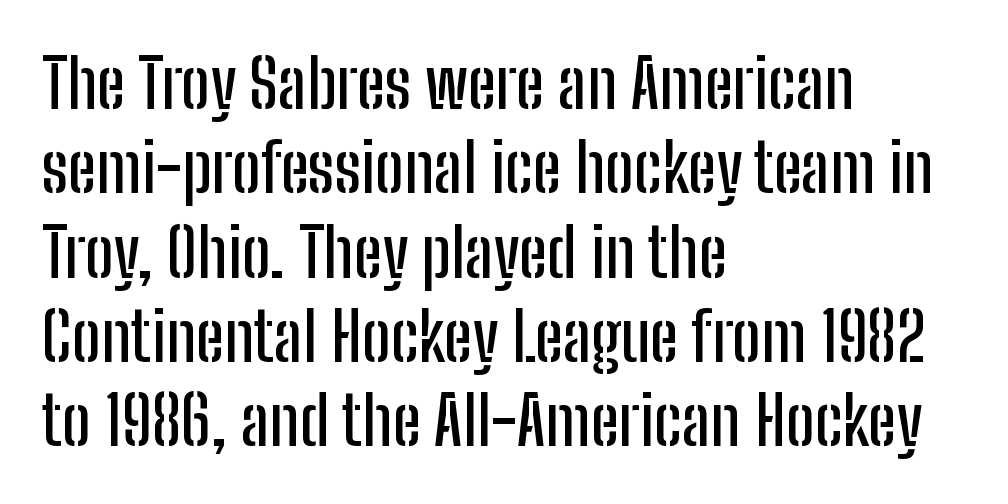
Examine the stroke ends and you'll find no serifs. Italic: no, the glyphs are upright roman. A classic flush-left, rag-right setting is used for this passage. Honestly, the letter spacing is just normal — you wouldn't notice it. Here the designer chose a conventional face with non-uniform glyph widths. The space directly below the letters is spotless.
